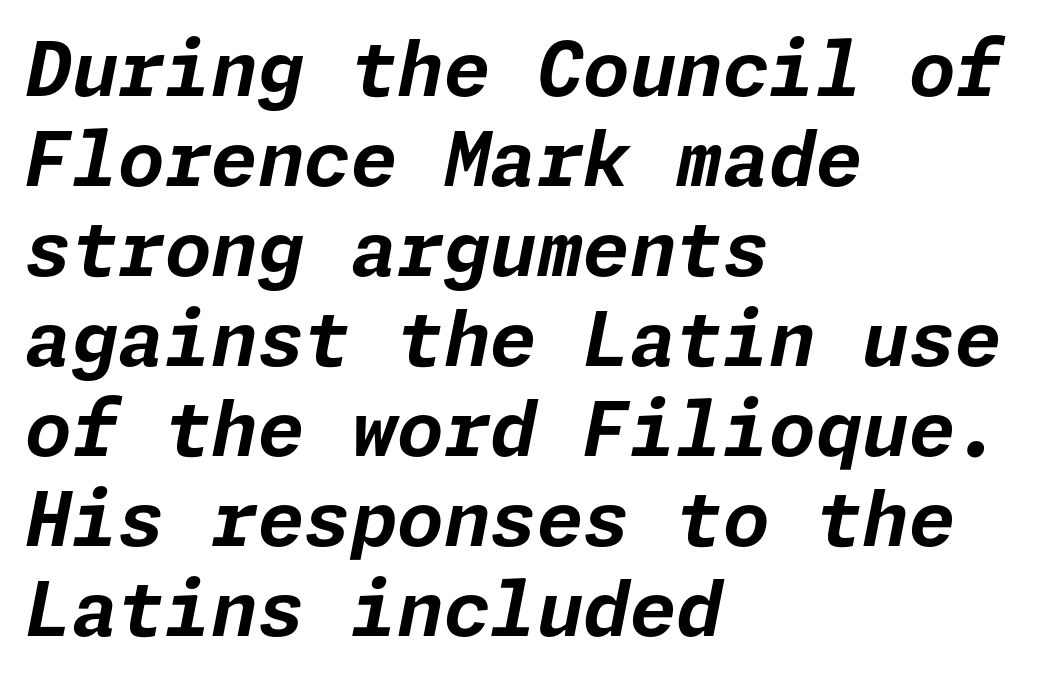
{"italic": "yes", "lean": "right", "slant_degrees": 11, "bold": "yes", "weight": "bold", "width": "normal", "stroke_contrast": "low", "x_height": "medium", "underline": "no", "align": "left", "line_spacing_ratio": 1.2, "letter_spacing": "normal", "letter_spacing_em": 0.0, "glyph_px": 75}
